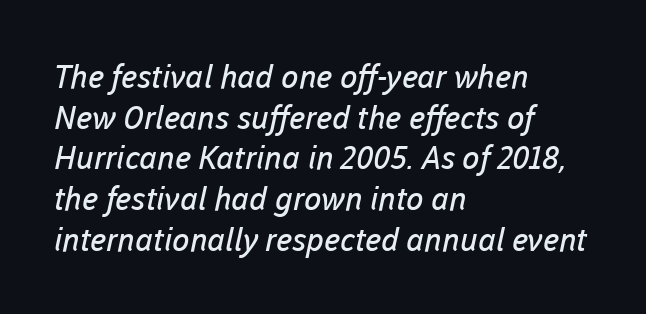
Q: Is the text bold? A: No.
Q: Is the typeface a serif or a sans-serif typeface? A: Sans-serif.
Q: Is the text underlined? A: No.
Q: How is the paragraph aligned? A: Left-aligned.
Q: Is the spacing between letters normal or unusually wide? A: Normal.
Q: Is the spacing between lines tight, normal or loose? A: Normal.
Q: Width (condensed, normal, or wide)? A: Normal.
Q: Stroke contrast? A: Low.
Q: x-height? A: Medium.
Q: Monospaced? A: No.
